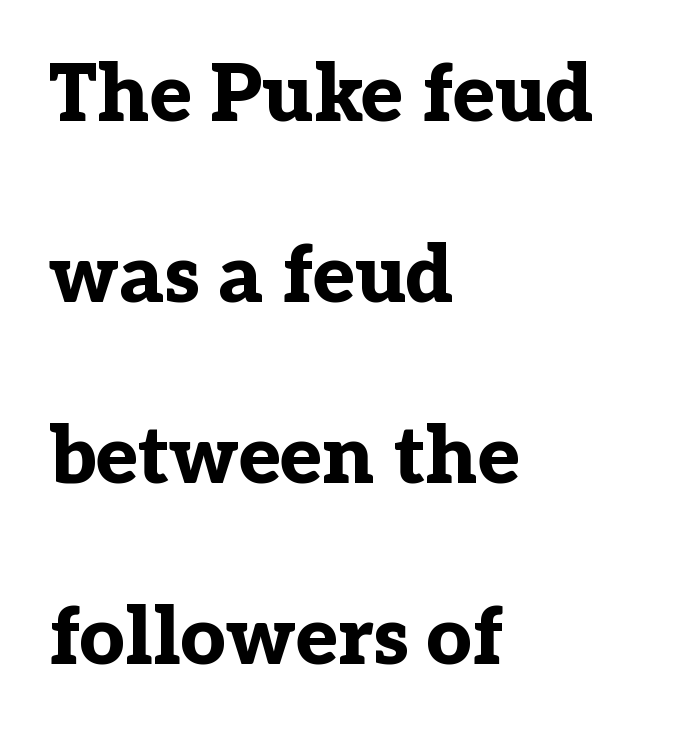
The image shows 79 px bold serif type, upright; set left-aligned, loose line spacing (2.29x), normal letter spacing, not underlined; low stroke contrast and a medium x-height.
